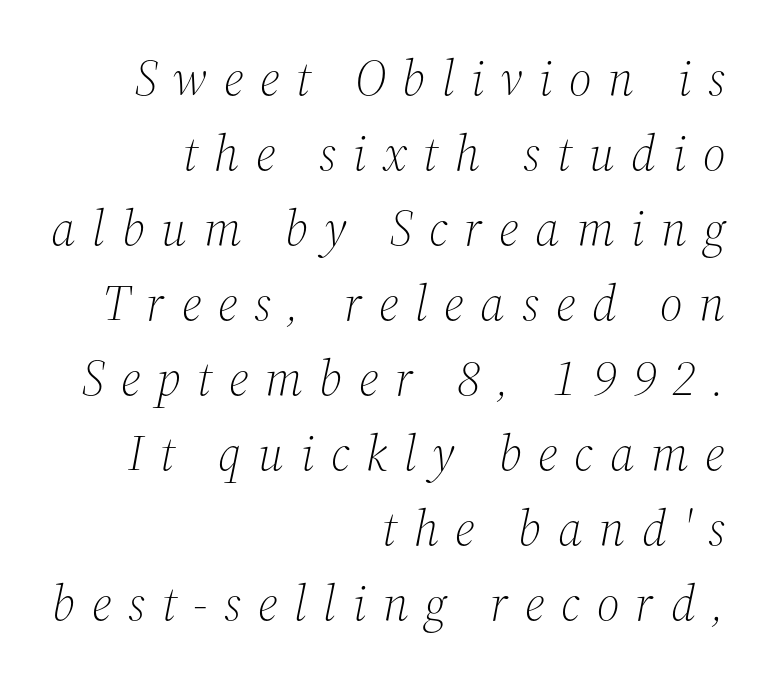
The rendering uses natural spacing where letterforms have individual widths. In terms of letterform style, serifs are clearly present. The block of text has a typical density, with ordinary space between rows. These lines were composed using italics. Compared with typical body copy, the letter spacing here is much looser.
